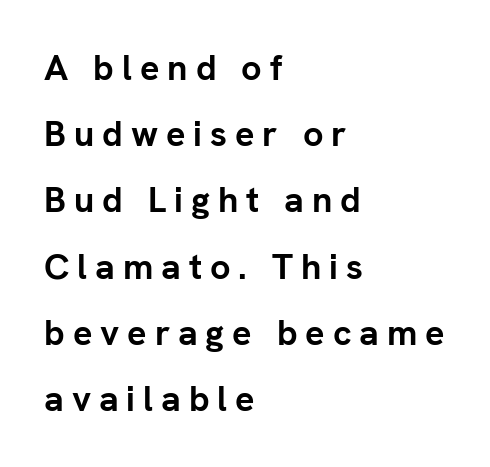
The image shows 36 px semibold sans-serif type, upright; set left-aligned, line spacing 1.84x, unusually wide letter spacing (+0.22 em), not underlined; low stroke contrast and a medium x-height.
